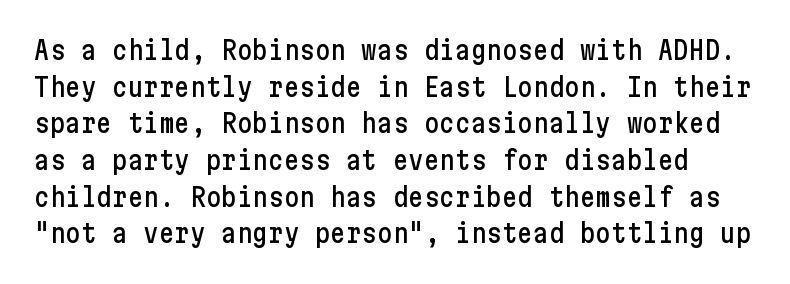
{"italic": "no", "underline": "no", "line_spacing": "normal", "line_spacing_ratio": 1.41, "letter_spacing": "normal", "letter_spacing_em": 0.0, "glyph_px": 26}
